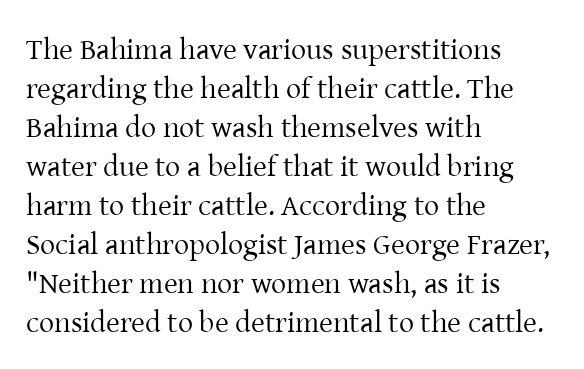
The image shows 30 px regular-weight serif type, upright; set left-aligned, normal line spacing (1.3x), normal letter spacing, not underlined; low stroke contrast and a medium x-height.
